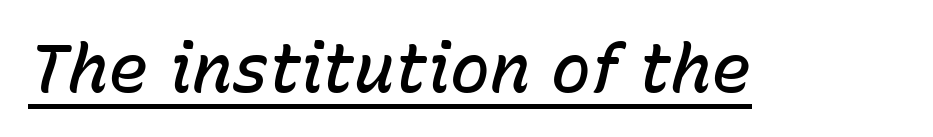
Each word holds together tightly as a unit, with standard inter-letter gaps. The sample has been set in demibold, a notch under bold. Each letter keeps its own natural width here, so spacing adapts to shape. Does a line run under the words? Yes, clearly. Is the type slanted? Yes — the strokes lean at a clear angle.
